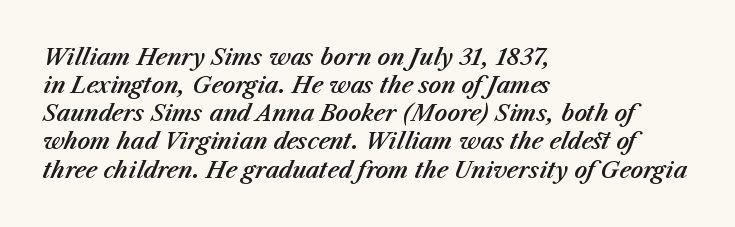
Q: Is the text italic (slanted)? A: Yes, it leans right by about 23 degrees.
Q: Is the text underlined? A: No.
Q: How is the paragraph aligned? A: Left-aligned.
Q: Is the spacing between letters normal or unusually wide? A: Normal.
Q: Is the spacing between lines tight, normal or loose? A: Normal.
